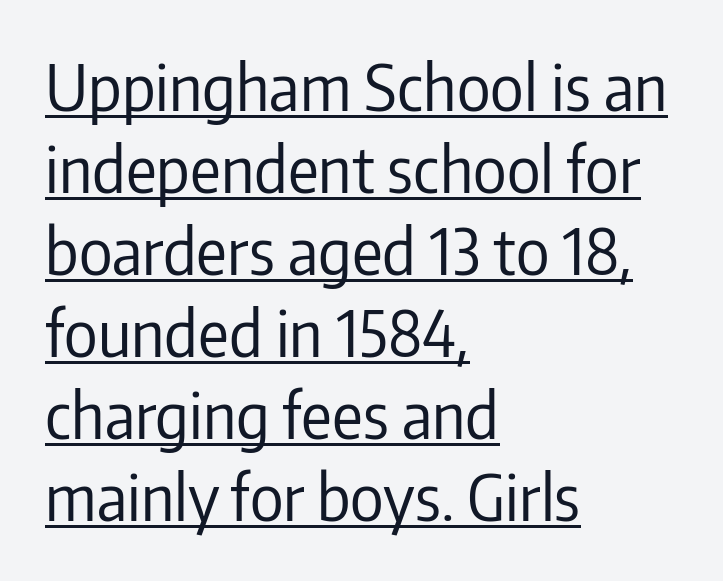
The image shows 64 px regular-weight, condensed sans-serif type, upright; set left-aligned, normal line spacing (1.28x), normal letter spacing, underlined; low stroke contrast and a medium x-height.
